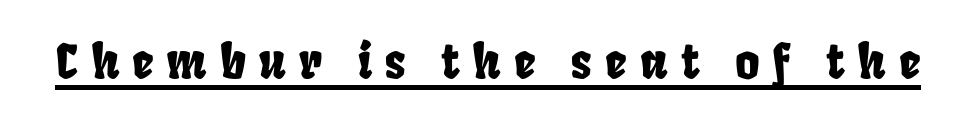
Q: Is the typeface a serif or a sans-serif typeface? A: Sans-serif.
Q: Is the text underlined? A: Yes.
Q: Is the spacing between letters normal or unusually wide? A: Unusually wide.
Q: Width (condensed, normal, or wide)? A: Condensed.
Q: Stroke contrast? A: Low.
Q: x-height? A: Large.
Q: Monospaced? A: No.
